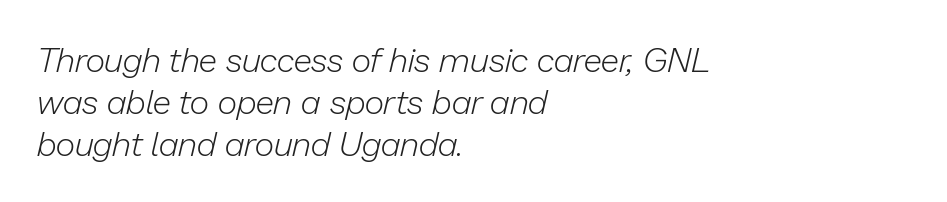
One-word summary of the alignment: left. No extra ink here — the face is not bold. Nobody drew a line under any word here. These lines are rendered in a variable-pitch font. Yep, that's italic — everything's leaning. Tracking here is standard; glyphs follow each other at the usual distance.
